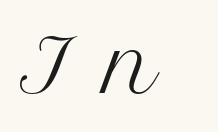
{"serif": "yes", "bold": "no", "weight": "regular", "width": "normal", "stroke_contrast": "medium", "x_height": "medium", "monospaced": "no", "underline": "no", "letter_spacing": "wide", "letter_spacing_em": 0.44, "glyph_px": 73}
